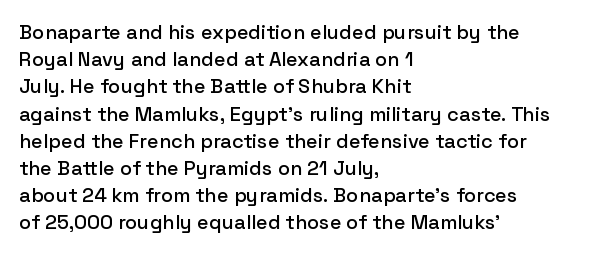
{"italic": "no", "underline": "no", "align": "left", "line_spacing": "normal", "line_spacing_ratio": 1.36, "letter_spacing": "normal", "letter_spacing_em": 0.0, "glyph_px": 20}
